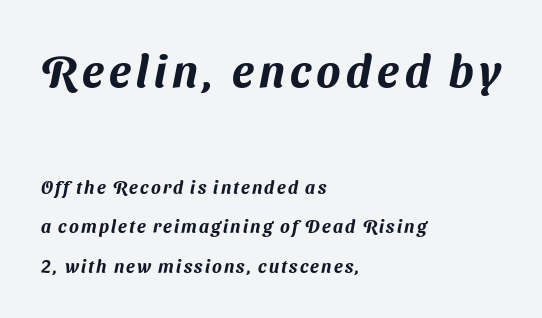
The image shows 45 px sans-serif type; set left-aligned, loose line spacing (2.18x), not underlined; the first (top) block is 2.5x larger; medium stroke contrast and a medium x-height.
